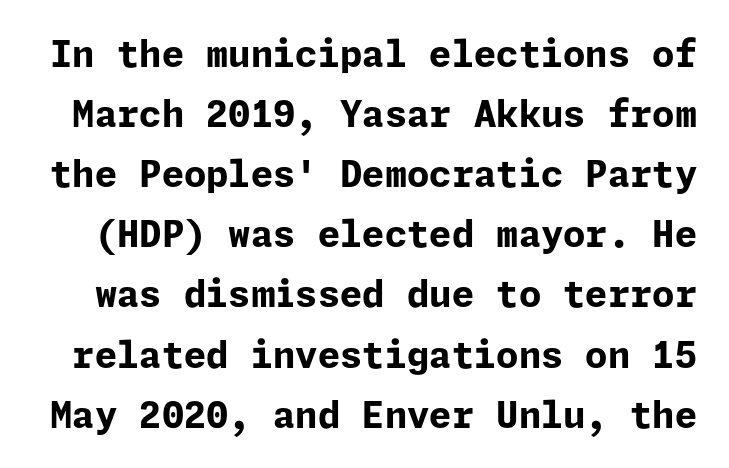
{"serif": "no", "italic": "no", "bold": "yes", "weight": "bold", "width": "normal", "stroke_contrast": "low", "x_height": "medium", "underline": "no", "line_spacing": "normal", "line_spacing_ratio": 1.67, "letter_spacing": "normal", "letter_spacing_em": 0.0, "glyph_px": 36}
